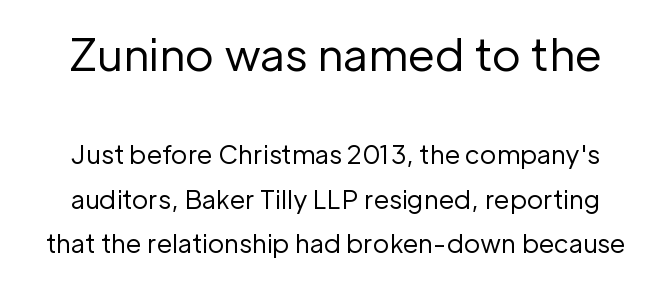
The image shows 44 px regular-weight sans-serif type, upright; set centered, line spacing 1.79x, normal letter spacing, not underlined; the first (top) block is 1.76x larger; low stroke contrast and a medium x-height.
